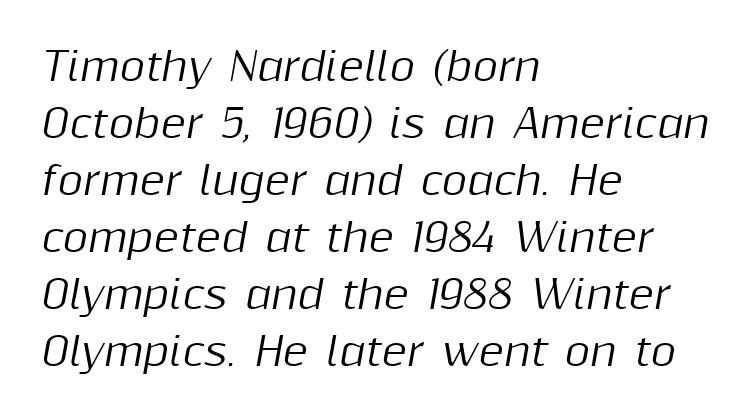
The image shows 39 px text type, italic (leaning right); set left-aligned, normal line spacing (1.46x), normal letter spacing, not underlined; medium stroke contrast and a medium x-height.
